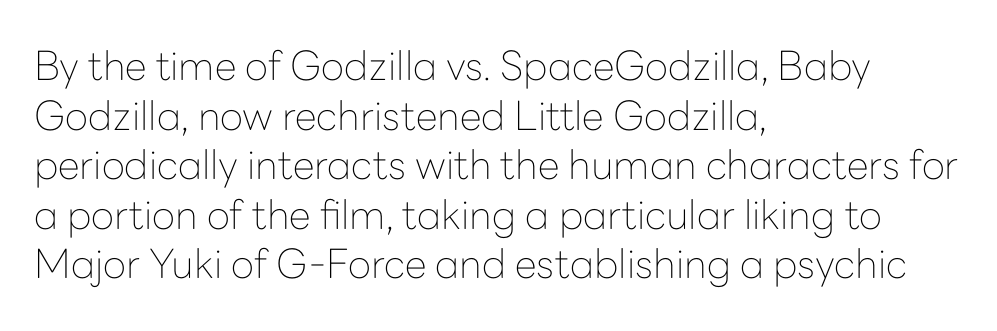
Q: Is the text bold? A: No.
Q: Is the text italic (slanted)? A: No, it is upright.
Q: Is the typeface a serif or a sans-serif typeface? A: Sans-serif.
Q: Is the text underlined? A: No.
Q: How is the paragraph aligned? A: Left-aligned.
Q: Is the spacing between letters normal or unusually wide? A: Normal.
Q: Width (condensed, normal, or wide)? A: Normal.
Q: Stroke contrast? A: Low.
Q: x-height? A: Medium.
Q: Monospaced? A: No.
